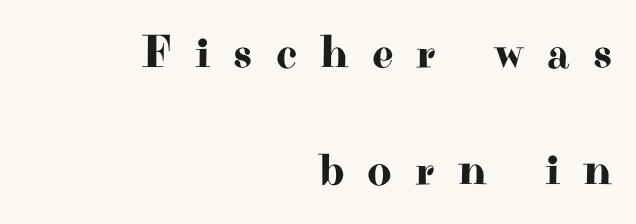
Q: Is the text italic (slanted)? A: No, it is upright.
Q: Is the typeface a serif or a sans-serif typeface? A: Serif.
Q: Is the text underlined? A: No.
Q: How is the paragraph aligned? A: Right-aligned.
Q: Is the spacing between letters normal or unusually wide? A: Unusually wide.
Q: Is the spacing between lines tight, normal or loose? A: Loose.
Q: Width (condensed, normal, or wide)? A: Wide.
Q: Stroke contrast? A: High.
Q: x-height? A: Small.
Q: Monospaced? A: No.
